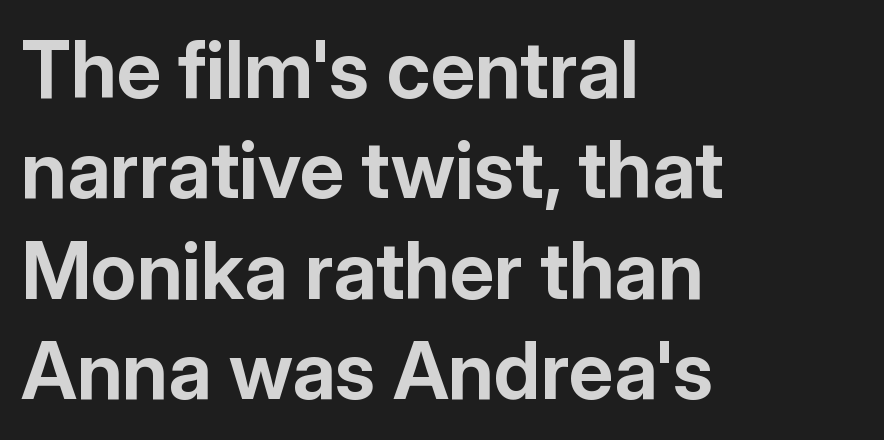
{"serif": "no", "italic": "no", "bold": "yes", "weight": "bold", "width": "normal", "stroke_contrast": "low", "x_height": "medium", "monospaced": "no", "underline": "no", "align": "left", "line_spacing": "normal", "line_spacing_ratio": 1.27, "letter_spacing": "normal", "letter_spacing_em": 0.0, "glyph_px": 79}
